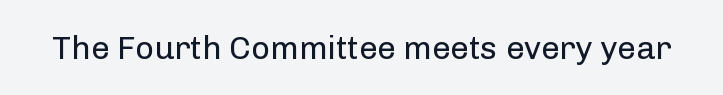
{"serif": "no", "italic": "no", "bold": "no", "weight": "regular", "width": "normal", "stroke_contrast": "low", "x_height": "medium", "monospaced": "no", "underline": "no", "letter_spacing": "normal", "letter_spacing_em": 0.0, "glyph_px": 33}
